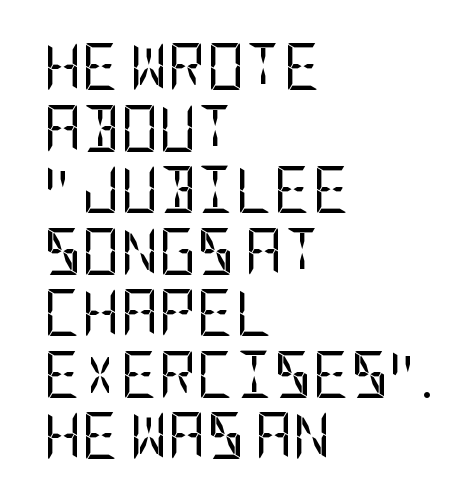
Notice how the stems are strictly vertical — no italics here. Short note: letters normally spaced. The type family on display is of the sans-serif kind. Just letters on the line, the space beneath them empty. What's the leading like? Ordinary, nothing unusual.
